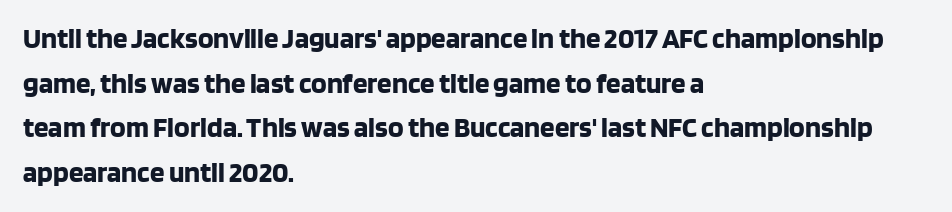
The image shows 29 px bold sans-serif type, upright; set left-aligned, normal line spacing (1.54x), normal letter spacing, not underlined; low stroke contrast and a large x-height.
